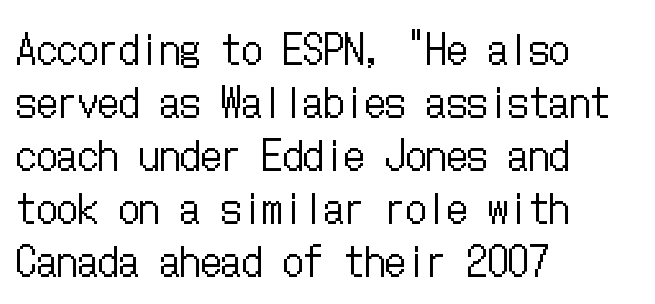
Q: Is the text bold? A: No.
Q: Is the text italic (slanted)? A: No, it is upright.
Q: Is the text underlined? A: No.
Q: How is the paragraph aligned? A: Left-aligned.
Q: Is the spacing between letters normal or unusually wide? A: Normal.
Q: Is the spacing between lines tight, normal or loose? A: Normal.
Q: Width (condensed, normal, or wide)? A: Condensed.
Q: Stroke contrast? A: Low.
Q: x-height? A: Medium.
